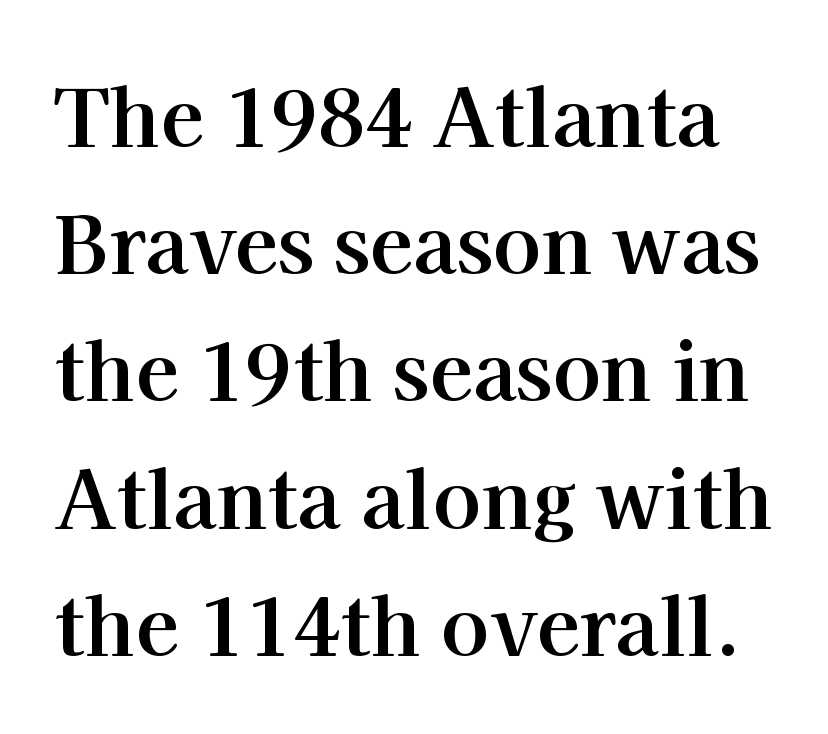
The image shows 80 px bold serif type, upright; set normal line spacing (1.59x), normal letter spacing, not underlined; high stroke contrast and a medium x-height.
